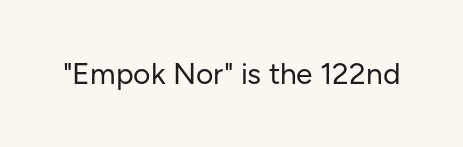
Nope, not italic — everything's standing straight. No letter is thick-stroked: the sample isn't bold. Plain, unruled lines of type. I'd call this a sans setting — the letters go barefoot. Here the designer chose a conventional face with non-uniform glyph widths. The tracking reads as untouched default to a designer's eye.
